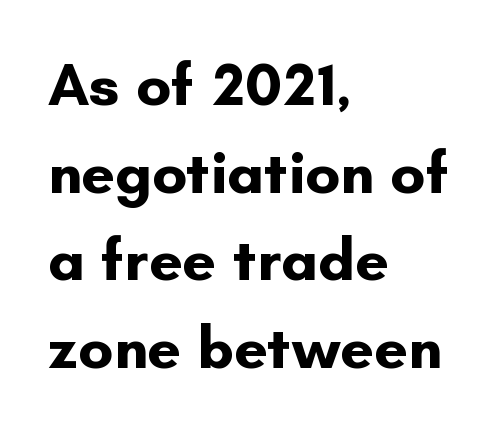
Heft: maximum for text — a bold. Rule under the text: the space is simply empty. Spacing between characters is what you'd get straight out of the box. No italicization has been applied; the sample stays upright. Varying glyph widths throughout — classic text-font behaviour. Compared with typical paragraphs, the rows here are spaced about the same.
